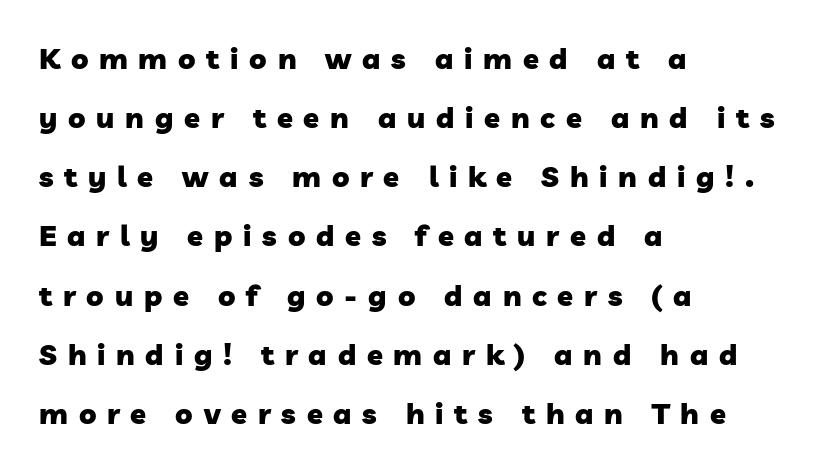
The image shows 29 px heavy sans-serif type; set left-aligned, loose line spacing (2.04x), unusually wide letter spacing (+0.37 em), not underlined; low stroke contrast and a medium x-height.
